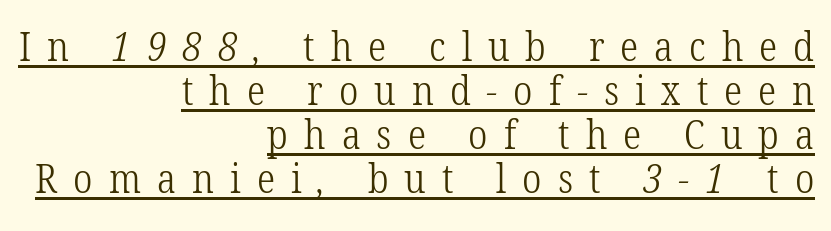
Proportional: the letters do not fall into vertical columns. Leftover space on each line is placed entirely before the opening word. Each new line begins almost immediately beneath the previous one. Note: serifs present on the glyphs. The lettering is marked with a stroke running underneath it.
